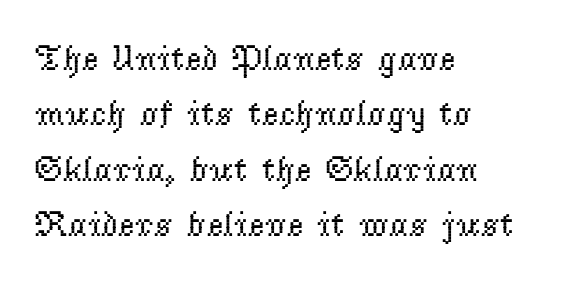
{"serif": "yes", "italic": "no", "bold": "no", "weight": "regular", "width": "normal", "stroke_contrast": "low", "x_height": "small", "monospaced": "no", "underline": "no", "align": "left", "line_spacing": "normal", "line_spacing_ratio": 1.54, "letter_spacing": "normal", "letter_spacing_em": 0.0, "glyph_px": 36}
